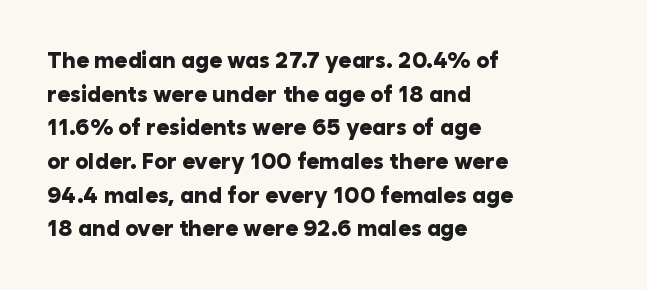
{"italic": "no", "bold": "yes", "underline": "no", "align": "left", "line_spacing": "normal", "line_spacing_ratio": 1.53, "letter_spacing": "normal", "letter_spacing_em": 0.0, "glyph_px": 22}
